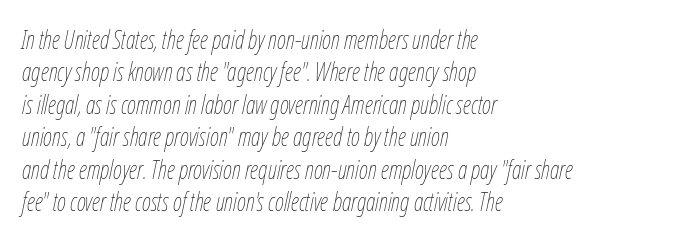
Q: Is the text bold? A: No.
Q: Is the text italic (slanted)? A: Yes, it leans right by about 12 degrees.
Q: Is the text underlined? A: No.
Q: How is the paragraph aligned? A: Left-aligned.
Q: Is the spacing between letters normal or unusually wide? A: Normal.
Q: Is the spacing between lines tight, normal or loose? A: Normal.
